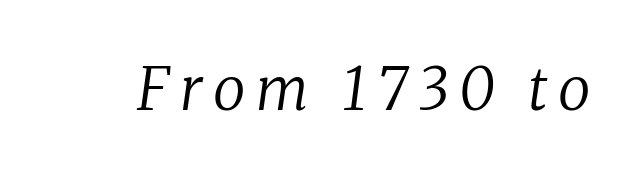
{"serif": "yes", "italic": "yes", "lean": "right", "slant_degrees": 8, "bold": "no", "weight": "regular", "width": "normal", "stroke_contrast": "low", "x_height": "medium", "monospaced": "no", "underline": "no", "glyph_px": 59}
